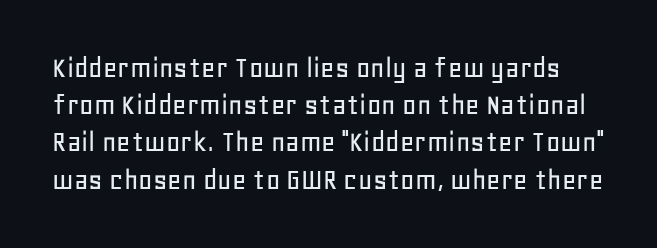
The image shows 31 px sans-serif type, upright; set line spacing 1.2x, normal letter spacing, not underlined; low stroke contrast and a large x-height.
